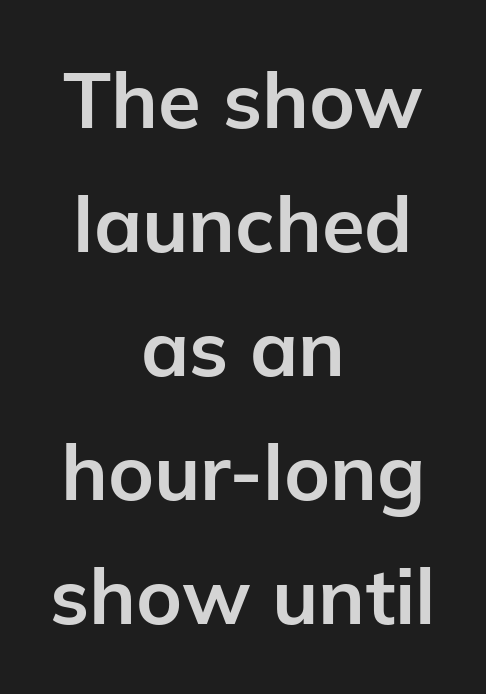
Q: Is the text bold? A: Yes.
Q: Is the text italic (slanted)? A: No, it is upright.
Q: Is the typeface a serif or a sans-serif typeface? A: Sans-serif.
Q: Is the text underlined? A: No.
Q: How is the paragraph aligned? A: Centered.
Q: Is the spacing between letters normal or unusually wide? A: Normal.
Q: Is the spacing between lines tight, normal or loose? A: Normal.
Q: Width (condensed, normal, or wide)? A: Normal.
Q: Stroke contrast? A: Low.
Q: x-height? A: Medium.
Q: Monospaced? A: No.
